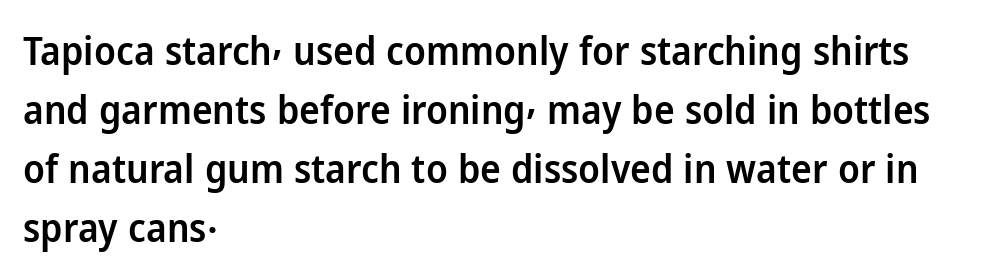
Anything drawn beneath the words? Only blank space. The block of text has a typical density, with ordinary space between rows. Think of a printed novel: that variable character pitch is what you see here. Stroke thickness is moderately raised; the sample reads as semibold.
